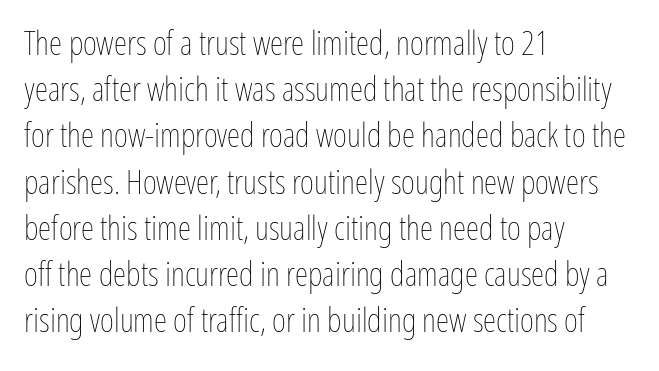
The image shows 34 px thin, condensed type, upright; set left-aligned, normal line spacing (1.36x), normal letter spacing, not underlined; low stroke contrast and a medium x-height.
